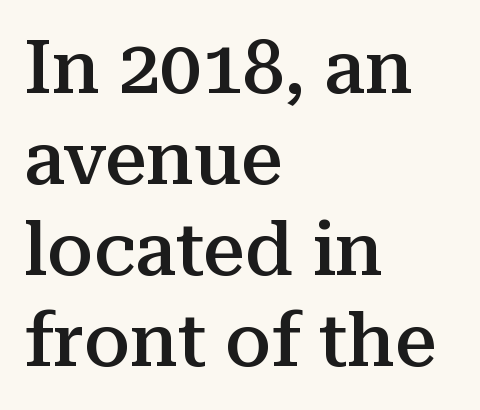
The image shows 74 px semibold serif type, upright; set left-aligned, line spacing 1.23x, normal letter spacing, not underlined; medium stroke contrast and a medium x-height.
